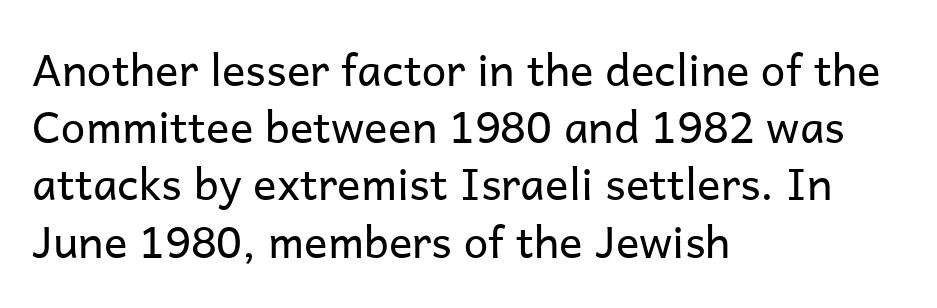
The image shows 44 px regular-weight sans-serif type, upright; set left-aligned, normal line spacing (1.3x), normal letter spacing, not underlined; low stroke contrast and a medium x-height.
